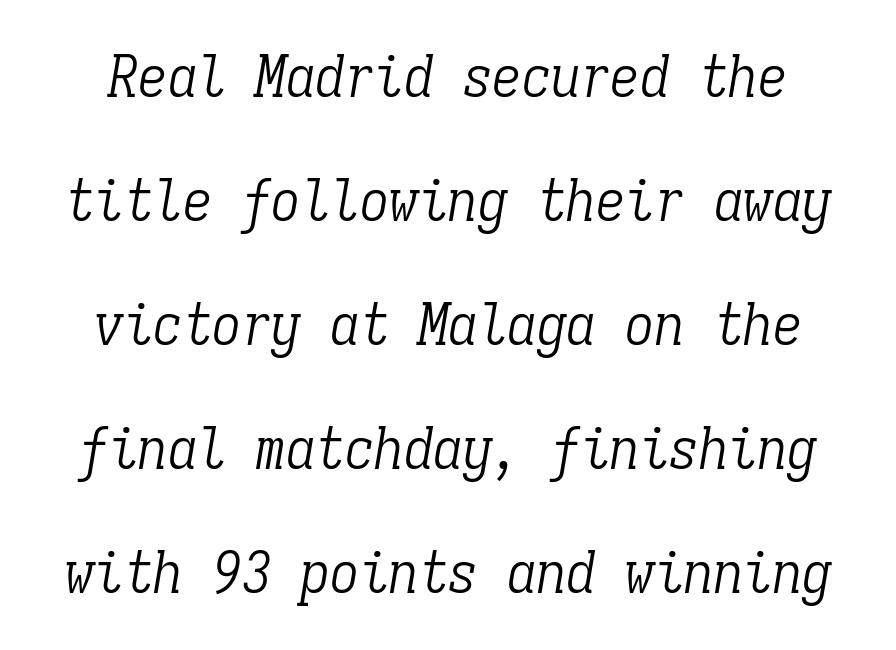
Q: Is the text bold? A: No.
Q: Is the text italic (slanted)? A: Yes, it leans right by about 9 degrees.
Q: Is the typeface a serif or a sans-serif typeface? A: Serif.
Q: Is the text underlined? A: No.
Q: Is the spacing between letters normal or unusually wide? A: Normal.
Q: Is the spacing between lines tight, normal or loose? A: Loose.
Q: Width (condensed, normal, or wide)? A: Condensed.
Q: Stroke contrast? A: Low.
Q: x-height? A: Medium.
Q: Monospaced? A: Yes.
